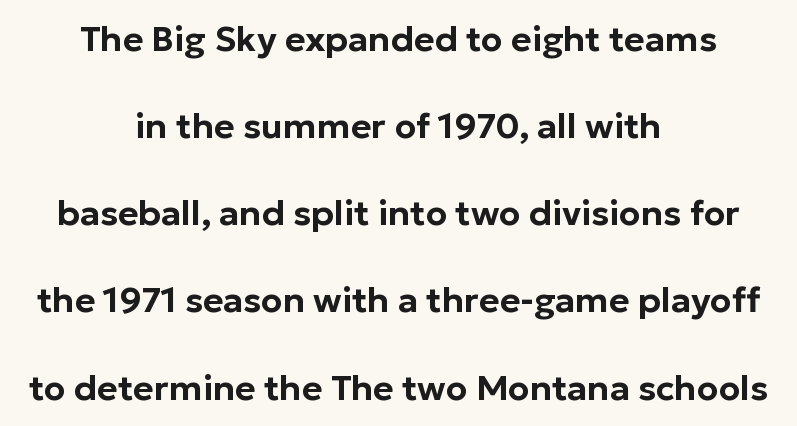
The face used here is a sans, in the tradition of grotesques and geometrics. Honestly, the rows look like they've been pulled way apart. A bare baseline throughout the passage. The face used here is rendered with its standard letterfit.
